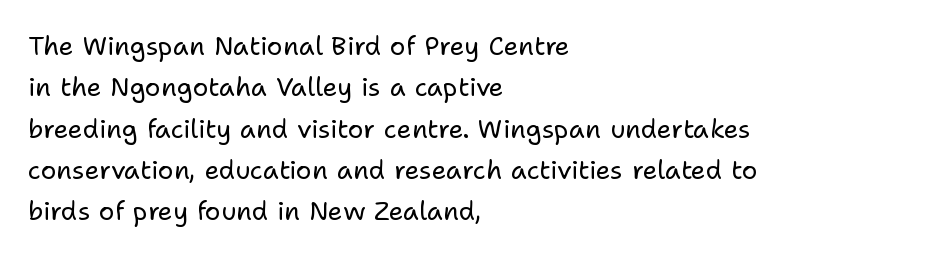
{"italic": "no", "bold": "no", "underline": "no", "align": "left", "line_spacing": "normal", "line_spacing_ratio": 1.59, "letter_spacing": "normal", "letter_spacing_em": 0.0, "glyph_px": 26}
